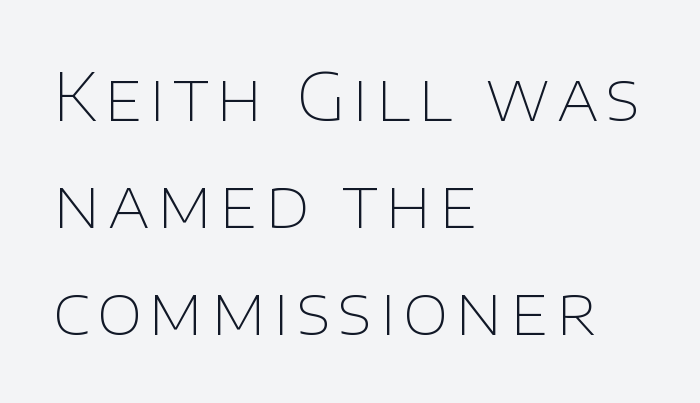
Q: Is the text bold? A: No.
Q: Is the text italic (slanted)? A: No, it is upright.
Q: Is the typeface a serif or a sans-serif typeface? A: Sans-serif.
Q: Is the text underlined? A: No.
Q: How is the paragraph aligned? A: Left-aligned.
Q: Is the spacing between lines tight, normal or loose? A: Normal.
Q: Width (condensed, normal, or wide)? A: Normal.
Q: Stroke contrast? A: Low.
Q: x-height? A: Large.
Q: Monospaced? A: No.
